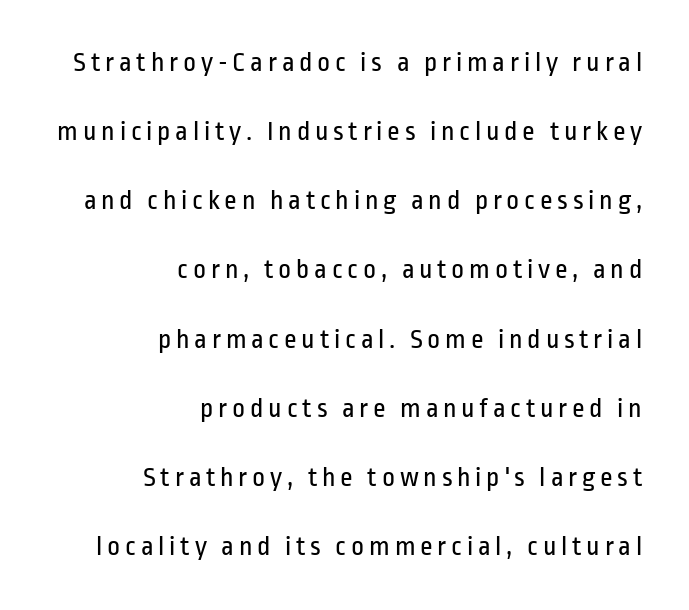
Q: Is the text bold? A: No.
Q: Is the text italic (slanted)? A: No, it is upright.
Q: Is the typeface a serif or a sans-serif typeface? A: Sans-serif.
Q: Is the text underlined? A: No.
Q: How is the paragraph aligned? A: Right-aligned.
Q: Is the spacing between lines tight, normal or loose? A: Loose.
Q: Width (condensed, normal, or wide)? A: Condensed.
Q: Stroke contrast? A: Low.
Q: x-height? A: Medium.
Q: Monospaced? A: No.
